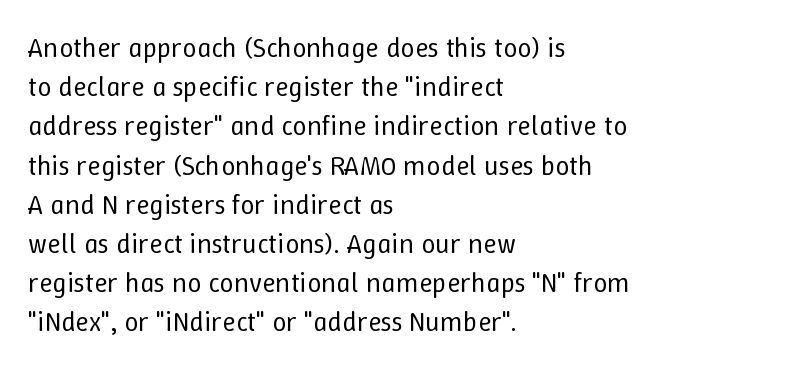
{"italic": "no", "bold": "no", "weight": "regular", "width": "normal", "stroke_contrast": "low", "x_height": "medium", "monospaced": "no", "underline": "no", "align": "left", "line_spacing": "normal", "line_spacing_ratio": 1.4, "letter_spacing": "normal", "letter_spacing_em": 0.0, "glyph_px": 28}
